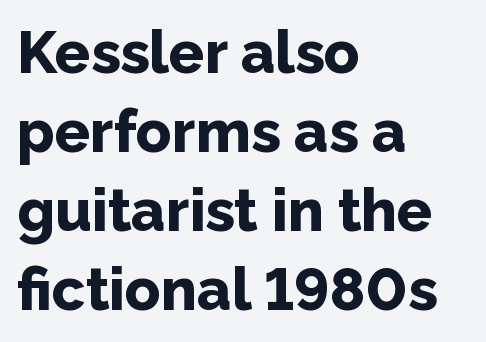
{"serif": "no", "italic": "no", "bold": "yes", "weight": "bold", "width": "normal", "stroke_contrast": "low", "x_height": "medium", "monospaced": "no", "underline": "no", "align": "left", "line_spacing": "normal", "line_spacing_ratio": 1.34, "letter_spacing": "normal", "letter_spacing_em": 0.0, "glyph_px": 59}
